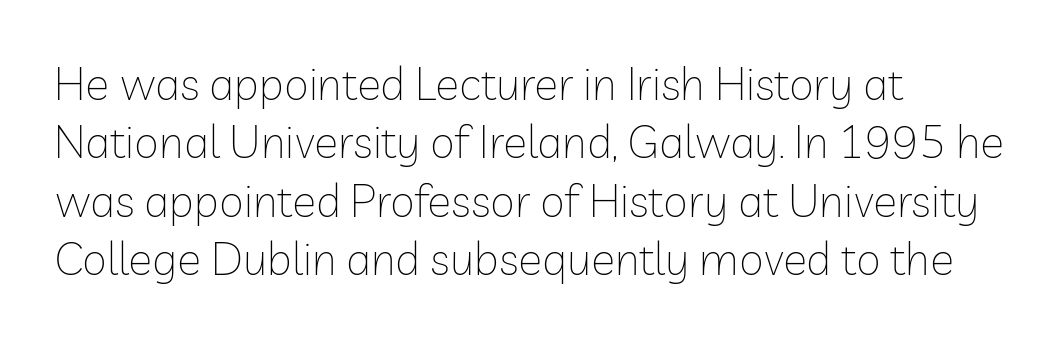
The passage shown is typed in a proportional face where columns would drift. Standard letterfit; no display-style spreading of the glyphs. What kind of face is this? One without serifs — a sans. The zone under the glyphs is completely vacant. Notice how descenders clear the ascenders below comfortably — that's standard leading. Horizontally, the lines are justified to the leading edge only.
